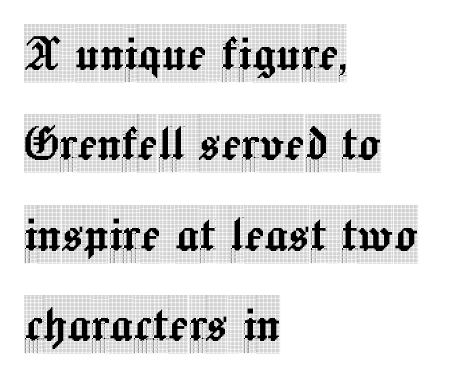
{"serif": "yes", "italic": "no", "width": "condensed", "x_height": "large", "monospaced": "no", "underline": "no", "align": "left", "line_spacing": "normal", "line_spacing_ratio": 1.56, "letter_spacing": "normal", "letter_spacing_em": 0.0, "glyph_px": 58}
